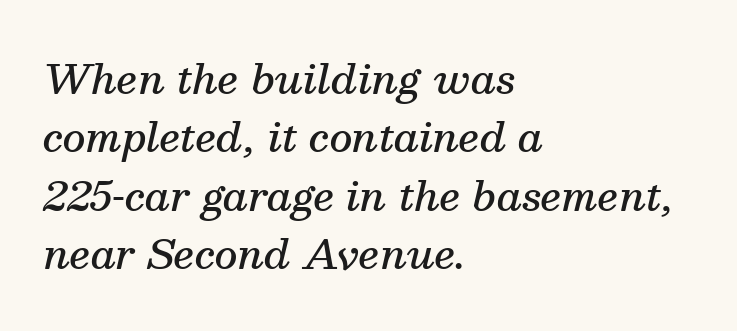
Q: Is the text bold? A: Semi-bold.
Q: Is the text italic (slanted)? A: Yes, it leans right by about 13 degrees.
Q: Is the typeface a serif or a sans-serif typeface? A: Serif.
Q: Is the text underlined? A: No.
Q: How is the paragraph aligned? A: Left-aligned.
Q: Is the spacing between letters normal or unusually wide? A: Normal.
Q: Is the spacing between lines tight, normal or loose? A: Normal.
Q: Width (condensed, normal, or wide)? A: Normal.
Q: Stroke contrast? A: Medium.
Q: x-height? A: Medium.
Q: Monospaced? A: No.
